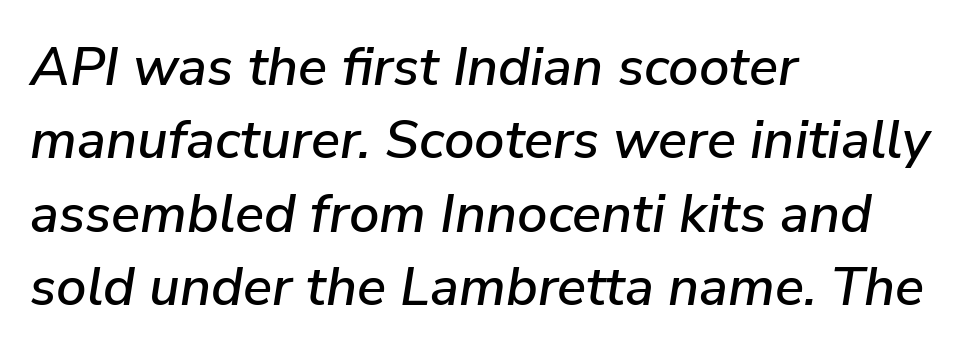
The image shows 54 px text type, italic (leaning right); set left-aligned, normal line spacing (1.36x), normal letter spacing, not underlined; low stroke contrast and a medium x-height.
